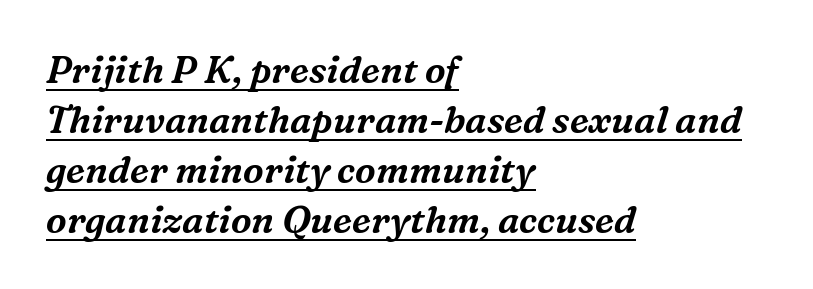
Q: Is the text italic (slanted)? A: Yes, it leans right by about 16 degrees.
Q: Is the typeface a serif or a sans-serif typeface? A: Serif.
Q: Is the text underlined? A: Yes.
Q: How is the paragraph aligned? A: Left-aligned.
Q: Is the spacing between letters normal or unusually wide? A: Normal.
Q: Is the spacing between lines tight, normal or loose? A: Normal.
Q: Width (condensed, normal, or wide)? A: Normal.
Q: Stroke contrast? A: Medium.
Q: x-height? A: Medium.
Q: Monospaced? A: No.
